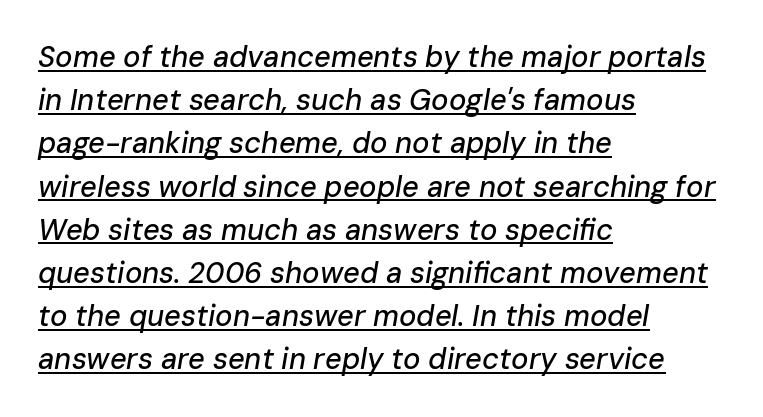
Q: Is the text italic (slanted)? A: Yes, it leans right by about 10 degrees.
Q: Is the text underlined? A: Yes.
Q: How is the paragraph aligned? A: Left-aligned.
Q: Is the spacing between letters normal or unusually wide? A: Normal.
Q: Is the spacing between lines tight, normal or loose? A: Normal.
Q: Width (condensed, normal, or wide)? A: Normal.
Q: Stroke contrast? A: Low.
Q: x-height? A: Medium.
Q: Monospaced? A: No.
